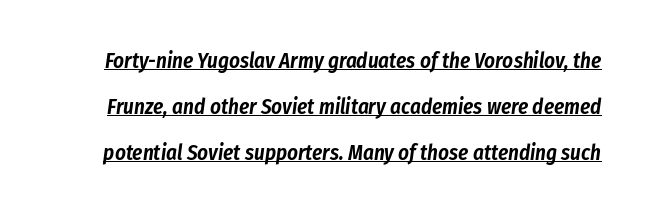
Decoration check: the copy is underlined. In terms of posture, this sample is oblique. Reading down the column, the eye jumps a long way to each next line. Each word holds together tightly as a unit, with standard inter-letter gaps.
